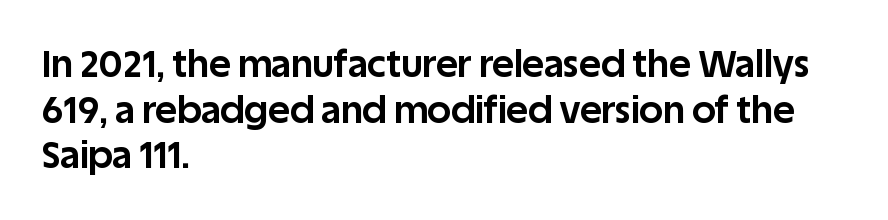
The image shows 37 px bold sans-serif type, upright; set left-aligned, line spacing 1.23x, normal letter spacing, not underlined; low stroke contrast and a large x-height.
